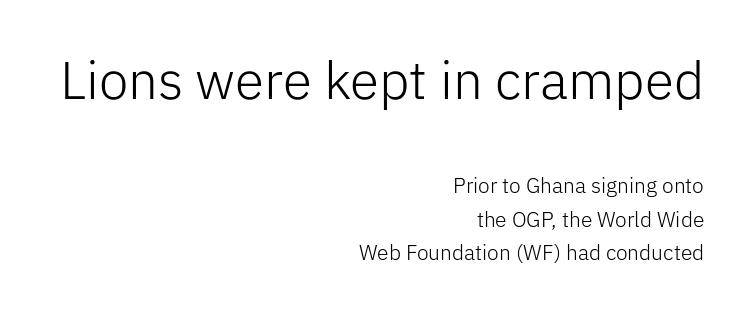
Q: Is the text bold? A: No.
Q: Is the text italic (slanted)? A: No, it is upright.
Q: Is the typeface a serif or a sans-serif typeface? A: Sans-serif.
Q: Is the text underlined? A: No.
Q: How is the paragraph aligned? A: Right-aligned.
Q: Is the spacing between letters normal or unusually wide? A: Normal.
Q: Is the spacing between lines tight, normal or loose? A: Normal.
Q: Which block of text is set in a larger size, the first (top) or the second (bottom)? A: The first (top) one.
Q: Width (condensed, normal, or wide)? A: Normal.
Q: Stroke contrast? A: Low.
Q: x-height? A: Medium.
Q: Monospaced? A: No.
